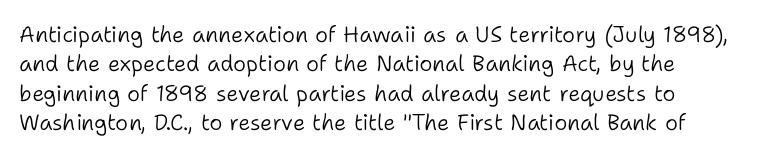
Caption: face not bold, strokes unweighted. Whoever set this chose a conventional vertical rhythm. This sample uses plain, unmodified letter spacing. The lettering stays uniformly vertical, giving the passage a roman look. Rule under the text: the space is simply empty.
